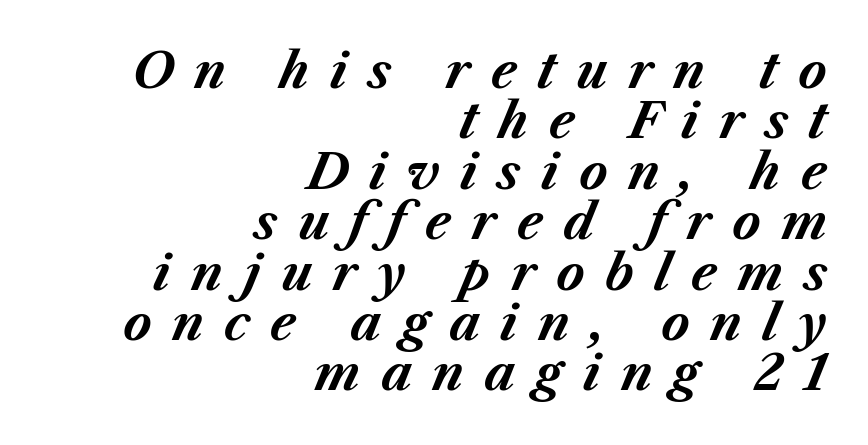
{"italic": "yes", "lean": "right", "slant_degrees": 23, "bold": "yes", "weight": "bold", "width": "normal", "stroke_contrast": "medium", "x_height": "medium", "monospaced": "no", "underline": "no", "align": "right", "line_spacing": "tight", "line_spacing_ratio": 1.05, "letter_spacing": "wide", "letter_spacing_em": 0.42, "glyph_px": 48}
